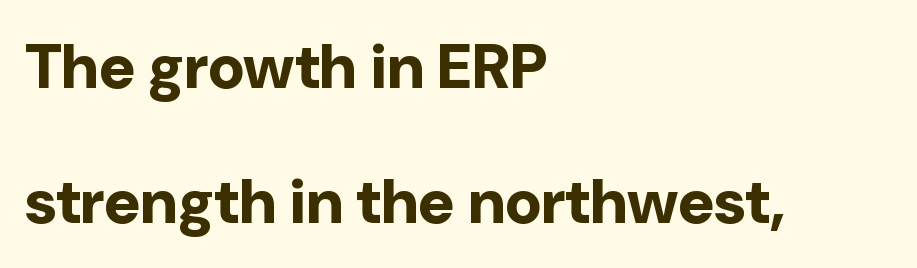
{"serif": "no", "italic": "no", "bold": "yes", "weight": "bold", "width": "normal", "stroke_contrast": "low", "x_height": "medium", "monospaced": "no", "underline": "no", "align": "left", "line_spacing": "loose", "line_spacing_ratio": 2.14, "letter_spacing": "normal", "letter_spacing_em": 0.0, "glyph_px": 63}
